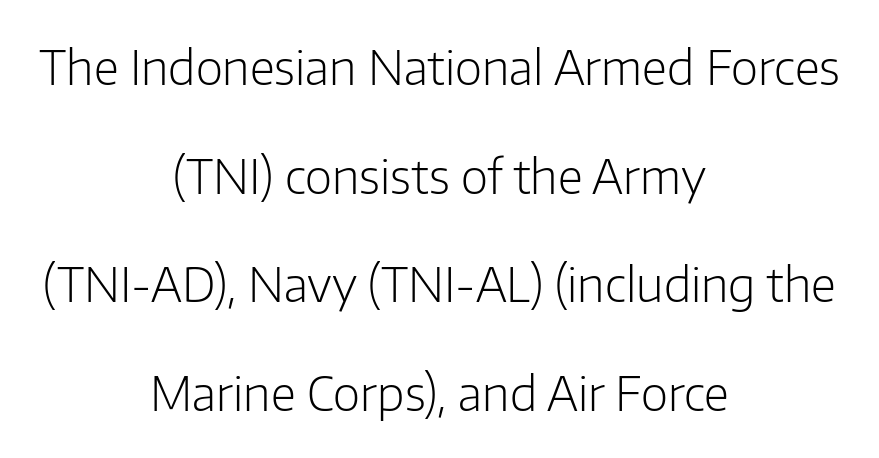
Q: Is the text bold? A: No.
Q: Is the text italic (slanted)? A: No, it is upright.
Q: Is the typeface a serif or a sans-serif typeface? A: Sans-serif.
Q: Is the text underlined? A: No.
Q: How is the paragraph aligned? A: Centered.
Q: Is the spacing between letters normal or unusually wide? A: Normal.
Q: Is the spacing between lines tight, normal or loose? A: Loose.
Q: Width (condensed, normal, or wide)? A: Normal.
Q: Stroke contrast? A: Low.
Q: x-height? A: Medium.
Q: Monospaced? A: No.
